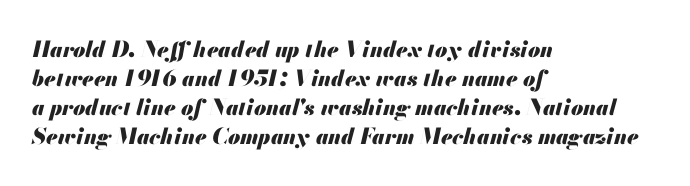
The image shows 22 px bold type, italic (leaning right); set left-aligned, normal line spacing (1.32x), normal letter spacing, not underlined.
